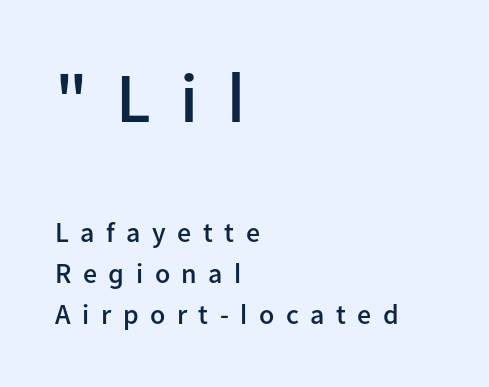
Q: Is the text bold? A: Semi-bold.
Q: Is the text italic (slanted)? A: No, it is upright.
Q: Is the typeface a serif or a sans-serif typeface? A: Sans-serif.
Q: Is the text underlined? A: No.
Q: How is the paragraph aligned? A: Left-aligned.
Q: Is the spacing between letters normal or unusually wide? A: Unusually wide.
Q: Is the spacing between lines tight, normal or loose? A: Normal.
Q: Which block of text is set in a larger size, the first (top) or the second (bottom)? A: The first (top) one.
Q: Width (condensed, normal, or wide)? A: Normal.
Q: Stroke contrast? A: Low.
Q: x-height? A: Medium.
Q: Monospaced? A: No.
